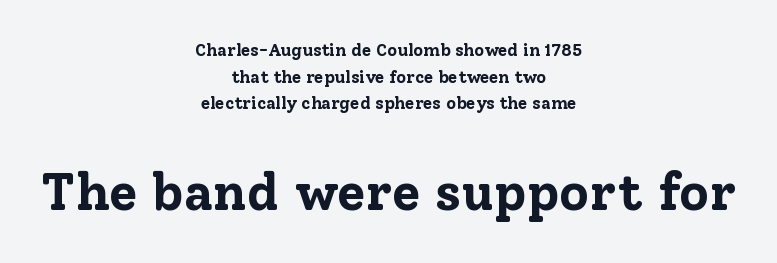
Q: Is the text bold? A: Yes.
Q: Is the text italic (slanted)? A: No, it is upright.
Q: Is the typeface a serif or a sans-serif typeface? A: Serif.
Q: Is the text underlined? A: No.
Q: How is the paragraph aligned? A: Centered.
Q: Is the spacing between letters normal or unusually wide? A: Normal.
Q: Is the spacing between lines tight, normal or loose? A: Normal.
Q: Which block of text is set in a larger size, the first (top) or the second (bottom)? A: The second (bottom) one.
Q: Width (condensed, normal, or wide)? A: Normal.
Q: Stroke contrast? A: Low.
Q: x-height? A: Medium.
Q: Monospaced? A: No.
